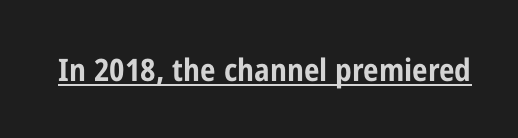
{"serif": "no", "italic": "no", "bold": "yes", "weight": "bold", "width": "condensed", "stroke_contrast": "low", "x_height": "medium", "monospaced": "no", "underline": "yes", "letter_spacing": "normal", "letter_spacing_em": 0.0, "glyph_px": 31}
